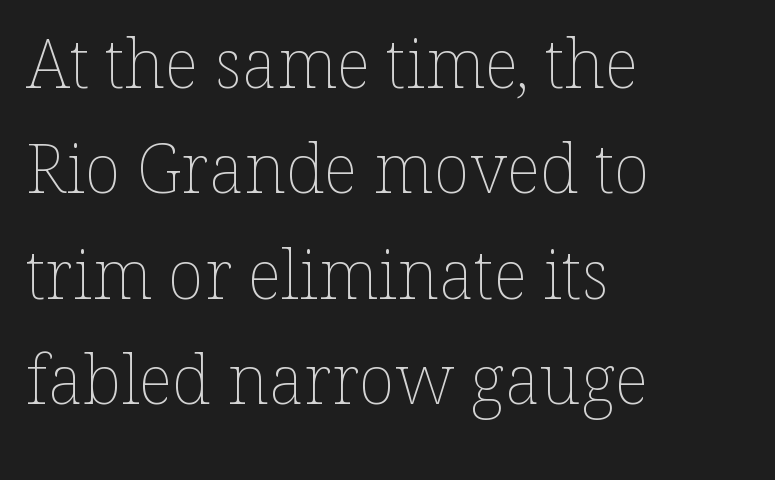
{"italic": "no", "bold": "no", "weight": "thin", "width": "normal", "stroke_contrast": "low", "x_height": "medium", "monospaced": "no", "underline": "no", "align": "left", "line_spacing": "normal", "line_spacing_ratio": 1.55, "letter_spacing": "normal", "letter_spacing_em": 0.0, "glyph_px": 68}
